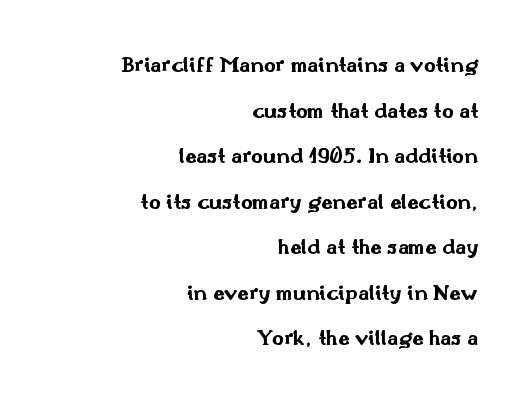
{"italic": "no", "bold": "yes", "underline": "no", "align": "right", "line_spacing": "loose", "line_spacing_ratio": 1.98, "letter_spacing": "normal", "letter_spacing_em": 0.0, "glyph_px": 23}
